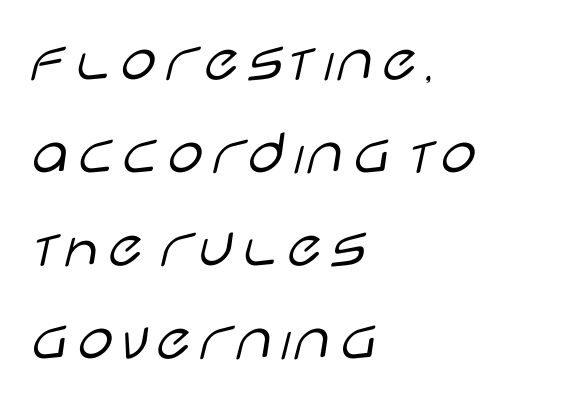
{"serif": "no", "bold": "no", "weight": "light", "width": "wide", "stroke_contrast": "low", "x_height": "large", "monospaced": "no", "underline": "no", "align": "left", "line_spacing": "normal", "line_spacing_ratio": 1.43, "letter_spacing": "normal", "letter_spacing_em": 0.0, "glyph_px": 65}
